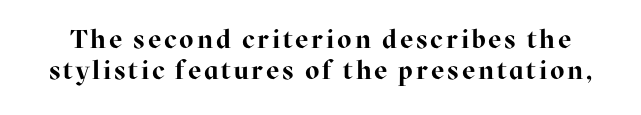
The image shows 26 px bold type, upright; set line spacing 1.21x, not underlined.
